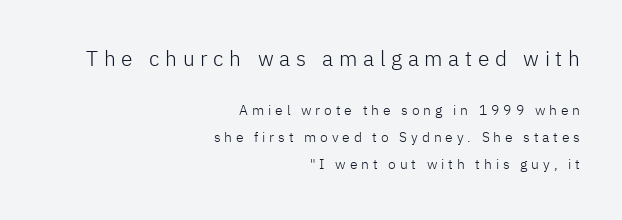
In CSS terms this would be text-align: right. The font's upright variant was chosen for this text. The more generous point size was reserved for the upper chunk. Stroke mass is kept to a normal reading level or below. These lines have a slow, spaced-out rhythm from letter to letter. Loosely led — the rows are spread out.
